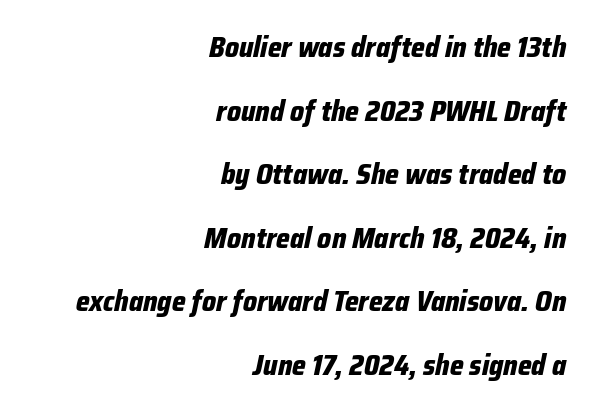
Chunky letters — that's bold for sure. This sample has the flowing, uneven cadence of proportional lettering. Plain, unruled lines of type. Does the leading feel generous? Absolutely, it's lavish.
